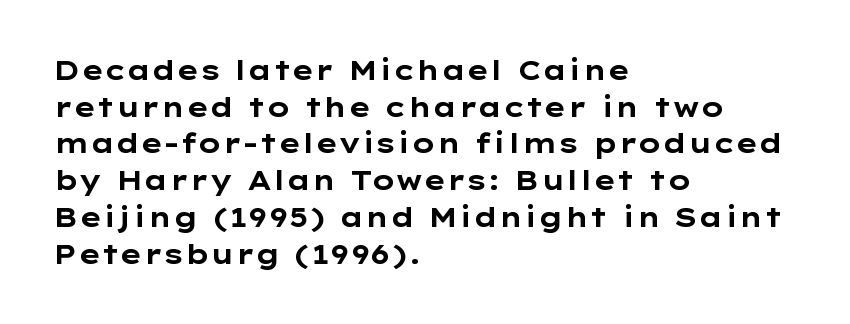
Casual observation: everything's shoved over to the left. Look at the tracking — it's just the regular setting, nothing added. The rendering uses a moderate line-height, typical for paragraphs. Decoration check: the copy has no underline. The face used here has the dense, thick strokes of a bold. The typography opts for an upright posture over an oblique one.
